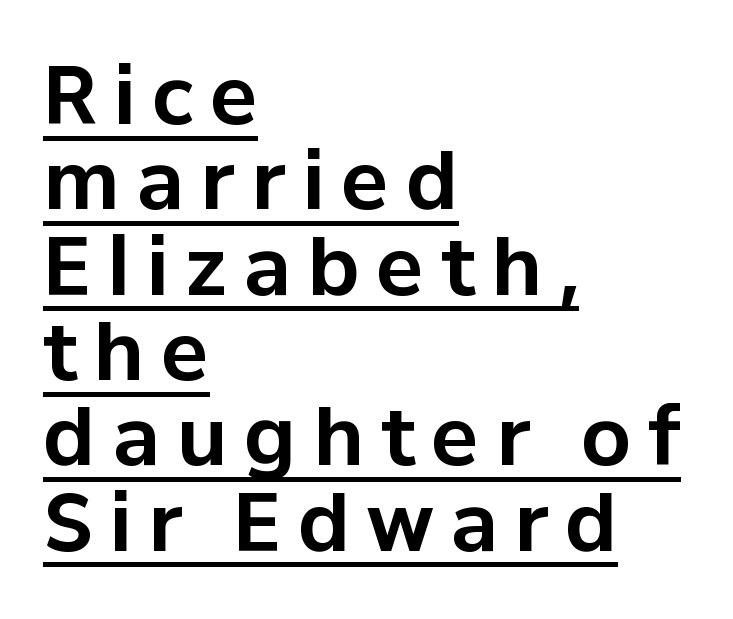
Look at the bottom of the vertical strokes: they stop flat, with no serifs. Layout note: lines flush left. These lines huddle together more closely than default settings would place them. Tracking here is generous; glyphs stand well apart from one another. Rendered with straight, roman letterforms. This sample has the flowing, uneven cadence of proportional lettering.
